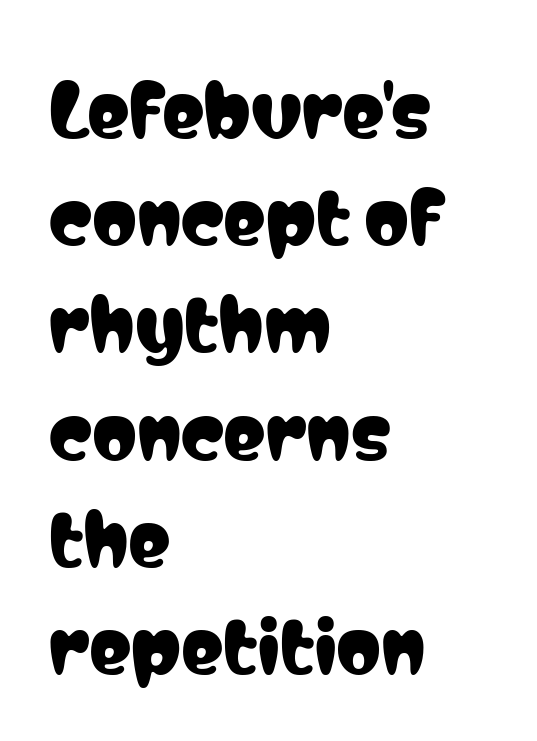
The image shows 71 px condensed sans-serif type, upright; set left-aligned, normal line spacing (1.51x), normal letter spacing, not underlined; low stroke contrast and a medium x-height.
